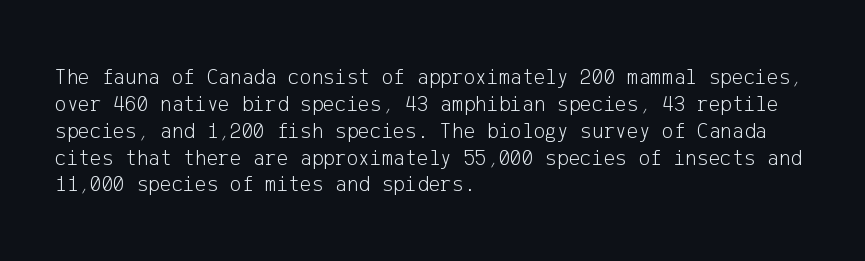
The image shows 22 px text type, upright; set left-aligned, line spacing 1.22x, normal letter spacing, not underlined.
